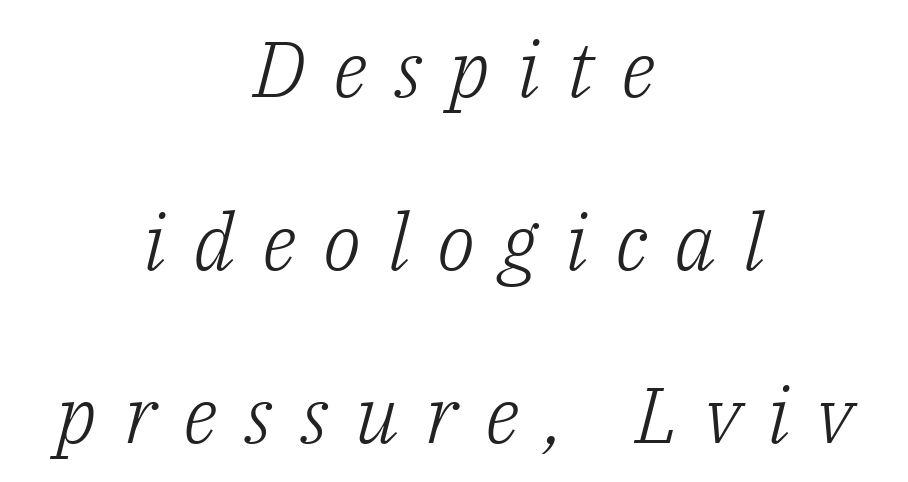
Between one letter and the next there's a generous, obvious gap. Leading: increased. The passage shown is not underscored anywhere. Would a proofreader flag this as italicized? Yes.
